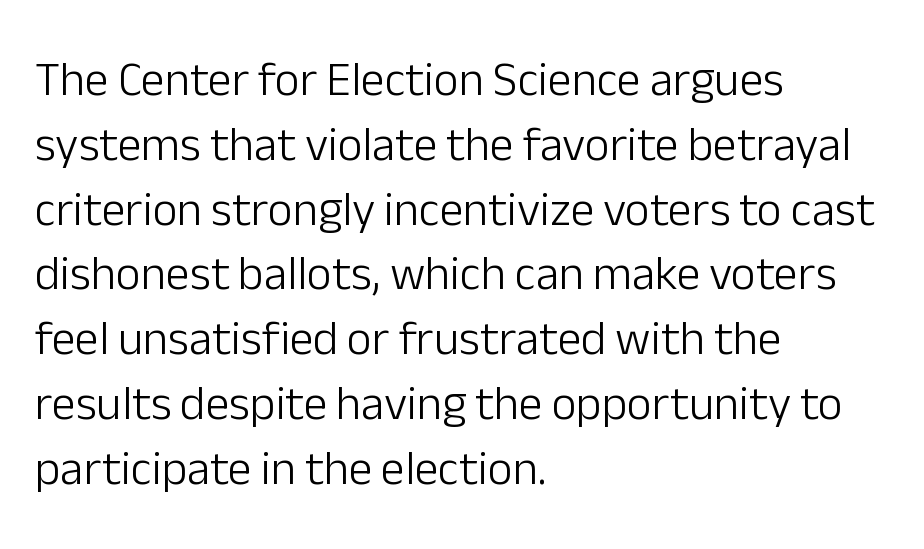
Q: Is the text bold? A: No.
Q: Is the text italic (slanted)? A: No, it is upright.
Q: Is the typeface a serif or a sans-serif typeface? A: Sans-serif.
Q: Is the text underlined? A: No.
Q: How is the paragraph aligned? A: Left-aligned.
Q: Is the spacing between letters normal or unusually wide? A: Normal.
Q: Is the spacing between lines tight, normal or loose? A: Normal.
Q: Width (condensed, normal, or wide)? A: Normal.
Q: Stroke contrast? A: Low.
Q: x-height? A: Medium.
Q: Monospaced? A: No.
